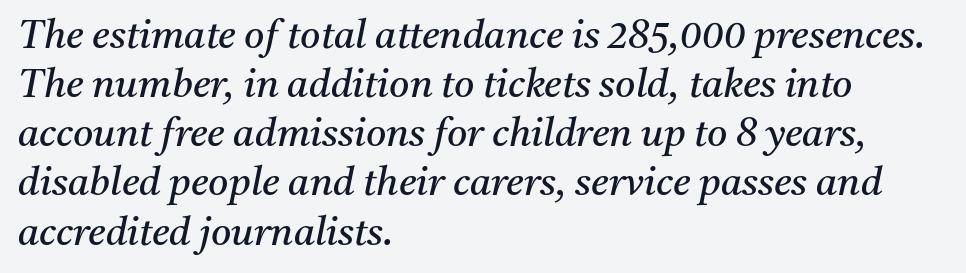
Q: Is the text bold? A: No.
Q: Is the text italic (slanted)? A: Yes, it leans right by about 11 degrees.
Q: Is the typeface a serif or a sans-serif typeface? A: Serif.
Q: Is the text underlined? A: No.
Q: How is the paragraph aligned? A: Left-aligned.
Q: Is the spacing between letters normal or unusually wide? A: Normal.
Q: Is the spacing between lines tight, normal or loose? A: Normal.
Q: Width (condensed, normal, or wide)? A: Normal.
Q: Stroke contrast? A: Medium.
Q: x-height? A: Medium.
Q: Monospaced? A: No.
